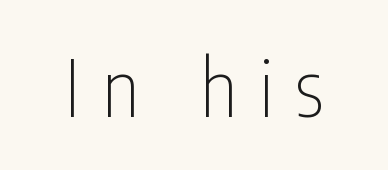
Q: Is the text bold? A: No.
Q: Is the text italic (slanted)? A: No, it is upright.
Q: Is the typeface a serif or a sans-serif typeface? A: Sans-serif.
Q: Is the text underlined? A: No.
Q: Is the spacing between letters normal or unusually wide? A: Unusually wide.
Q: Width (condensed, normal, or wide)? A: Condensed.
Q: Stroke contrast? A: Low.
Q: x-height? A: Medium.
Q: Monospaced? A: No.
